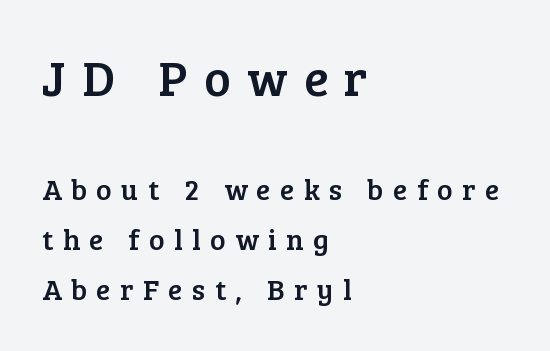
The image shows 50 px serif type, upright; set left-aligned, line spacing 1.72x, unusually wide letter spacing (+0.33 em), not underlined; the first (top) block is 1.72x larger; low stroke contrast and a medium x-height.
